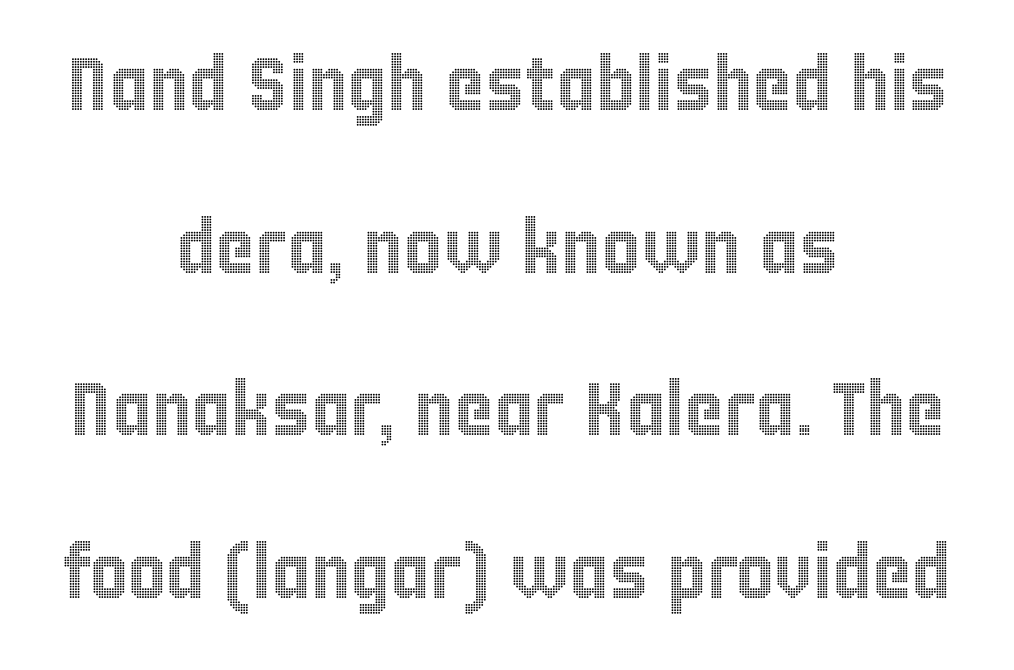
The image shows 75 px condensed type, upright; set centered, loose line spacing (2.17x), normal letter spacing, not underlined; a large x-height.
